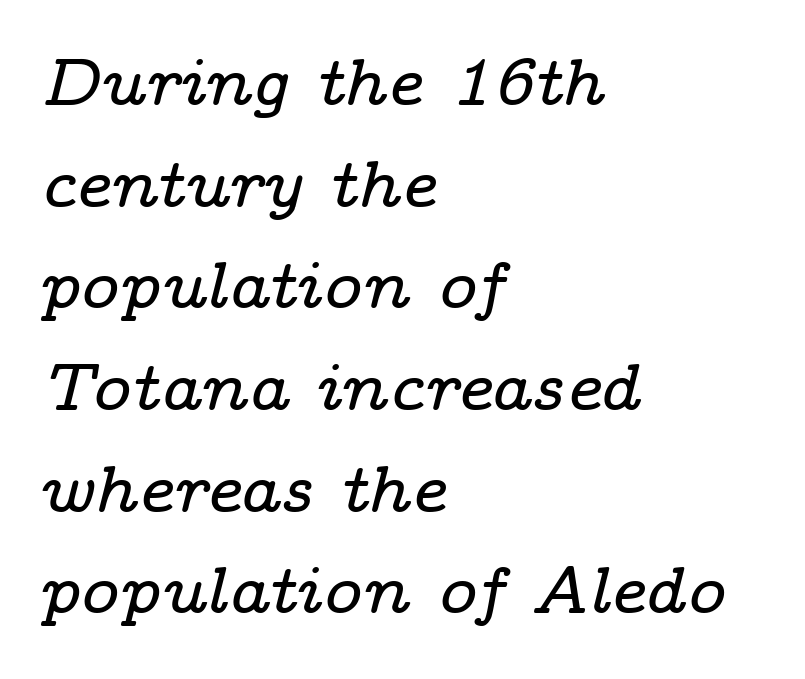
Teacher's note: observe the even left margin — that is flush-left alignment. Evenly set lines give the paragraph a standard silhouette. Honestly, there is no underline to notice here at all. Compared with ordinary roman type, these characters are visibly tilted. Proportional: the letters do not fall into vertical columns.
